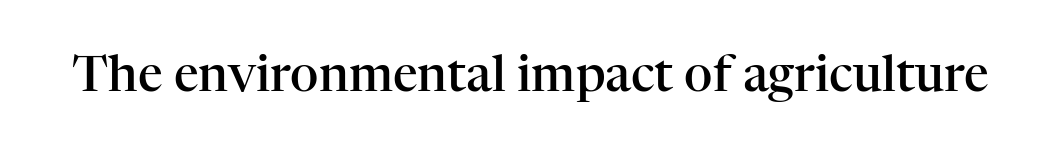
{"serif": "yes", "italic": "no", "bold": "semi", "weight": "semibold", "width": "normal", "stroke_contrast": "high", "x_height": "medium", "monospaced": "no", "underline": "no", "letter_spacing": "normal", "letter_spacing_em": 0.0, "glyph_px": 49}
